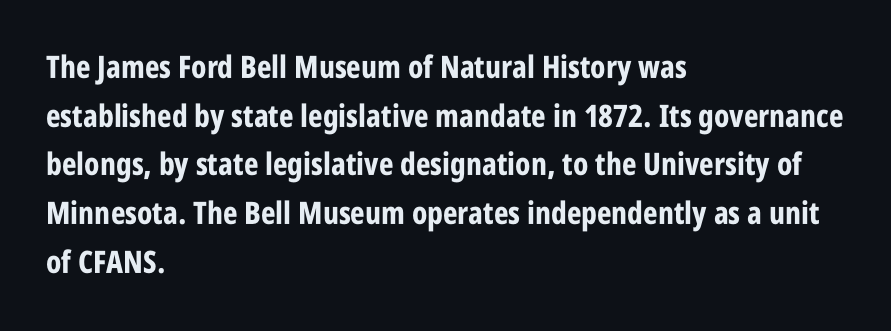
The image shows 31 px bold, condensed sans-serif type, upright; set left-aligned, normal line spacing (1.57x), normal letter spacing, not underlined; low stroke contrast and a large x-height.
